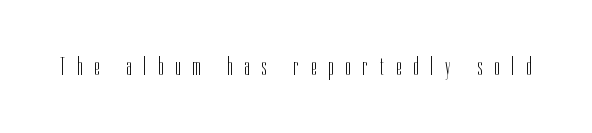
The image shows 26 px text type, upright; set unusually wide letter spacing (+0.47 em), not underlined.
